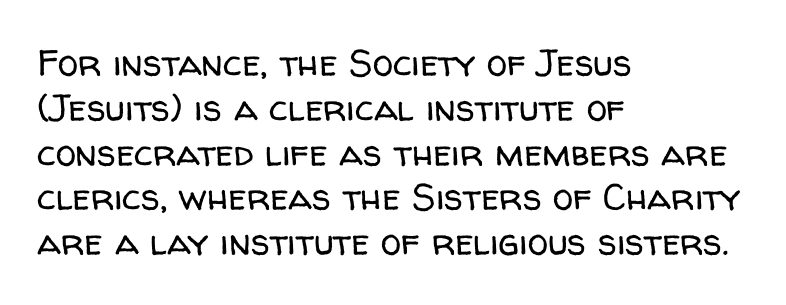
How are the letters spaced? Ordinarily, with no added tracking. A classic flush-left, rag-right setting is used for this passage. A typesetter would label this face a sans. The type sits square on the baseline with zero lean.
